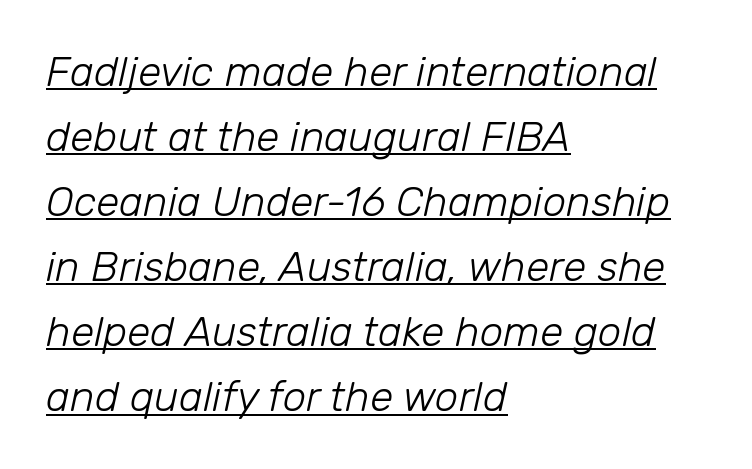
The image shows 42 px light type, italic (leaning right); set left-aligned, normal line spacing (1.55x), normal letter spacing, underlined; low stroke contrast and a medium x-height.
